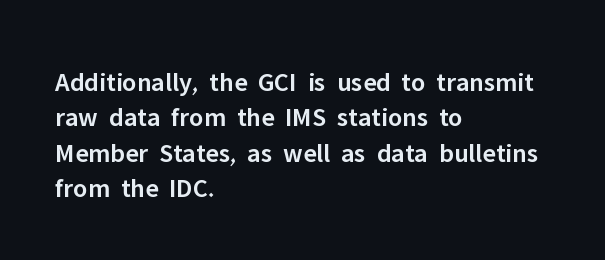
Nobody drew a line under any word here. In terms of leading, this rendering sits right in the middle. Typographic density is moderately raised because the face is semibold. Standard letterfit; no display-style spreading of the glyphs. The text block is weighted toward the left margin, trailing off unevenly rightward. The lettering stays uniformly vertical, giving the passage a roman look.
